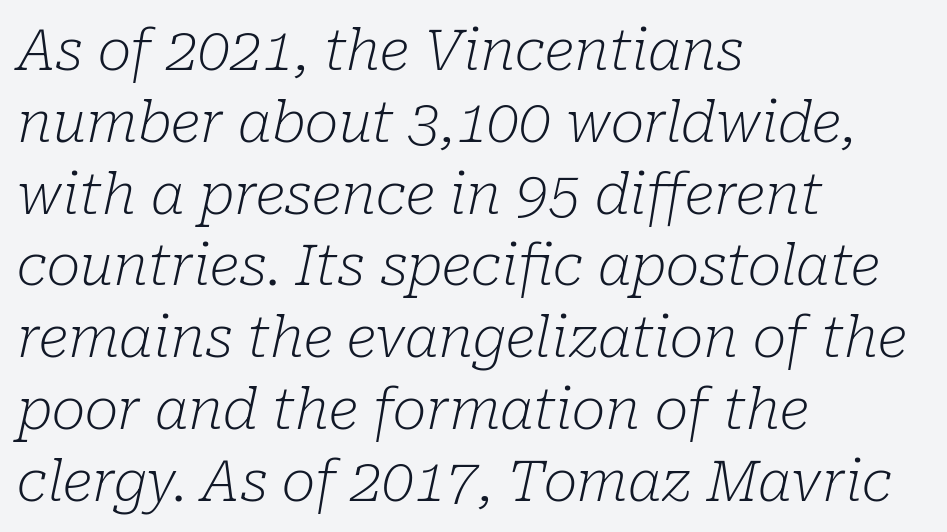
Do the characters align in a grid? No, the font is proportional. Old-style or modern, the face here clearly has serifs. Caption: face not bold, strokes unweighted. What's the leading like? Ordinary, nothing unusual. These lines keep a tight, regular rhythm from letter to letter.
